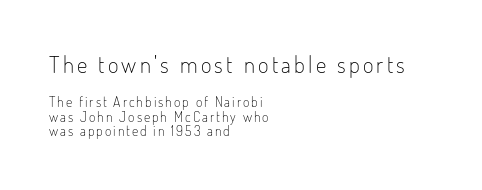
{"italic": "no", "bold": "no", "underline": "no", "align": "left", "line_spacing": "tight", "line_spacing_ratio": 1.06, "larger_block": "first", "size_ratio": 1.64, "glyph_px": 23}
